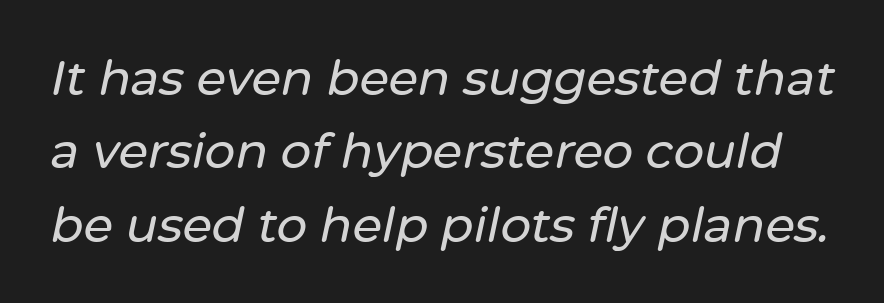
Q: Is the text italic (slanted)? A: Yes, it leans right by about 12 degrees.
Q: Is the text underlined? A: No.
Q: Is the spacing between letters normal or unusually wide? A: Normal.
Q: Is the spacing between lines tight, normal or loose? A: Normal.
Q: Width (condensed, normal, or wide)? A: Normal.
Q: Stroke contrast? A: Low.
Q: x-height? A: Medium.
Q: Monospaced? A: No.
